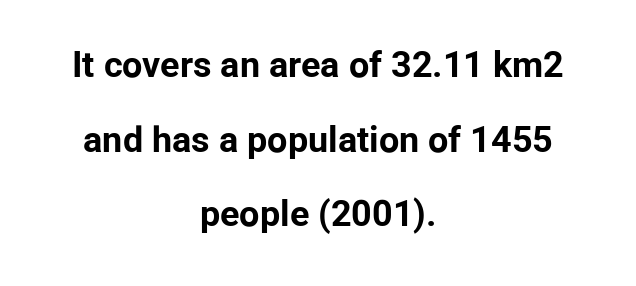
The letters stand straight up with perfectly vertical stems. The compositor balanced each line on the midline. Are there feet on the stems? There aren't — it's a sans. Characters follow at the spacing the type designer built in. Bold? Absolutely — the strokes are thick and heavy. You could not count columns in this text — the font is proportionally spaced.
